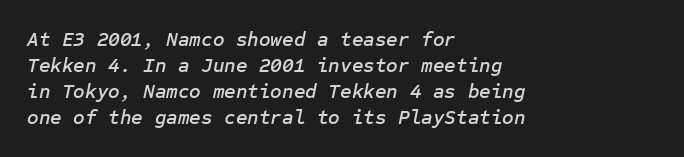
{"italic": "yes", "lean": "right", "slant_degrees": 12, "underline": "no", "align": "left", "line_spacing": "normal", "line_spacing_ratio": 1.3, "letter_spacing": "normal", "letter_spacing_em": 0.0, "glyph_px": 20}
